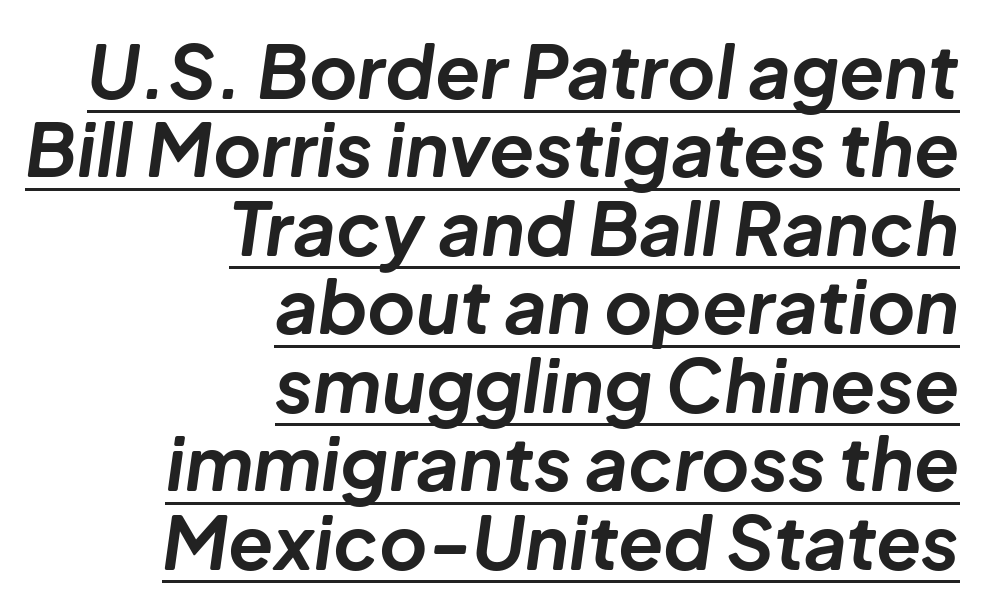
{"italic": "yes", "lean": "right", "slant_degrees": 8, "bold": "yes", "weight": "bold", "width": "normal", "stroke_contrast": "low", "x_height": "medium", "monospaced": "no", "underline": "yes", "align": "right", "line_spacing": "tight", "line_spacing_ratio": 1.06, "letter_spacing": "normal", "letter_spacing_em": 0.0, "glyph_px": 74}
